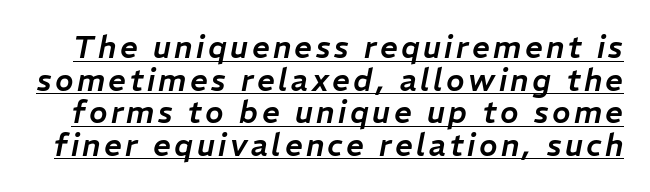
Q: Is the text italic (slanted)? A: Yes, it leans right by about 11 degrees.
Q: Is the text underlined? A: Yes.
Q: Is the spacing between lines tight, normal or loose? A: Tight.
Q: Width (condensed, normal, or wide)? A: Normal.
Q: Stroke contrast? A: Low.
Q: x-height? A: Medium.
Q: Monospaced? A: No.
